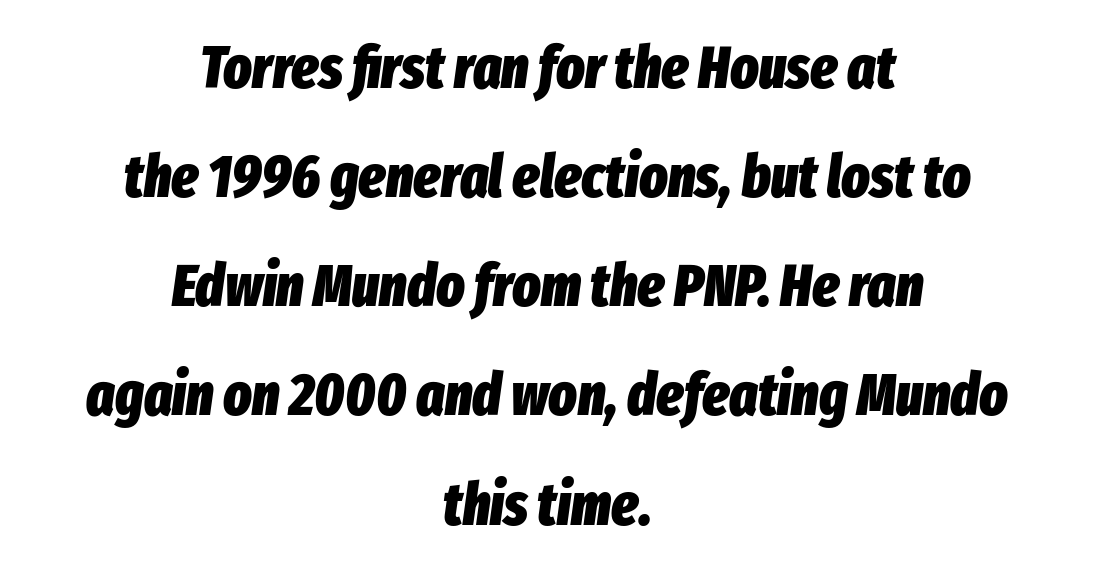
Spacing verdict: proportional, widths tailored to each character. These lines were composed using italics. The rendering positions every line midway between the sides. Inter-character spacing is left at the font's built-in metrics. Only glyphs here, with clear space below each row.
